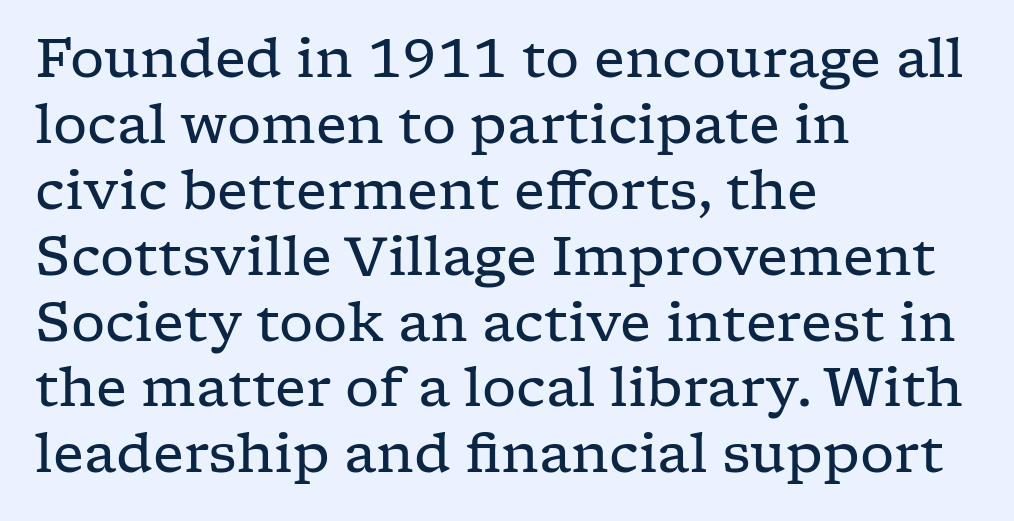
Q: Is the text bold? A: No.
Q: Is the text italic (slanted)? A: No, it is upright.
Q: Is the typeface a serif or a sans-serif typeface? A: Serif.
Q: Is the text underlined? A: No.
Q: How is the paragraph aligned? A: Left-aligned.
Q: Is the spacing between letters normal or unusually wide? A: Normal.
Q: Width (condensed, normal, or wide)? A: Wide.
Q: Stroke contrast? A: Low.
Q: x-height? A: Medium.
Q: Monospaced? A: No.
